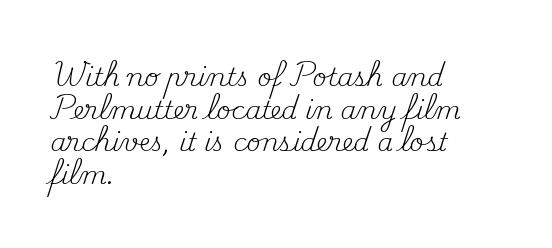
What's the leading like? Ordinary, nothing unusual. The passage shown has conventional tracking throughout. The passage is arranged the way most books set body copy — flush left.
